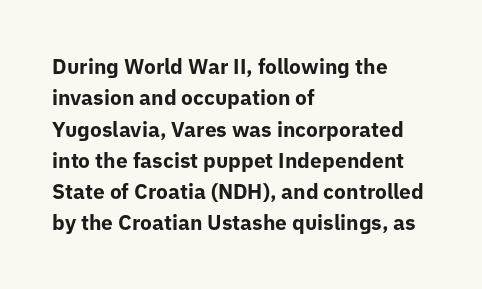
{"italic": "no", "bold": "yes", "underline": "no", "align": "left", "line_spacing": "normal", "line_spacing_ratio": 1.49, "letter_spacing": "normal", "letter_spacing_em": 0.0, "glyph_px": 21}
